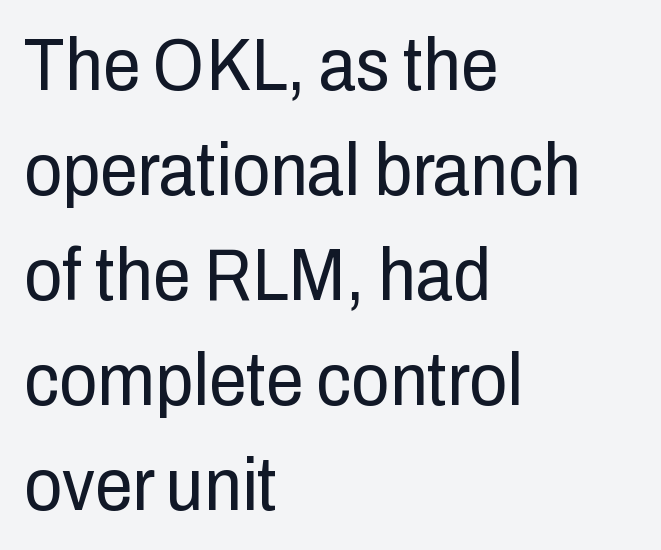
Lines of text with bare space underneath. Weight: in the light-to-regular range. Which margin do the lines hug? The left one — the right edge is uneven. The letters sit at their default tracking, neither squeezed nor spread. These lines are composed in type without serifs.
